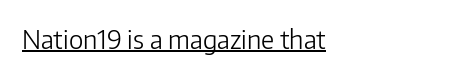
The rendering anchors every line to the left-hand side. Vertical stems look standard width or narrower in stroke. If you drew a line through each stem, it would be perfectly vertical. Caption: standard tracking, unaltered. Descenders here cross a horizontal rule under the line.
